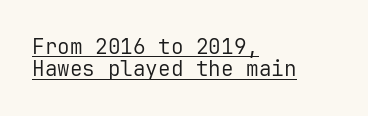
The image shows 21 px text type, upright; set left-aligned, tight line spacing (1.06x), normal letter spacing, underlined.
